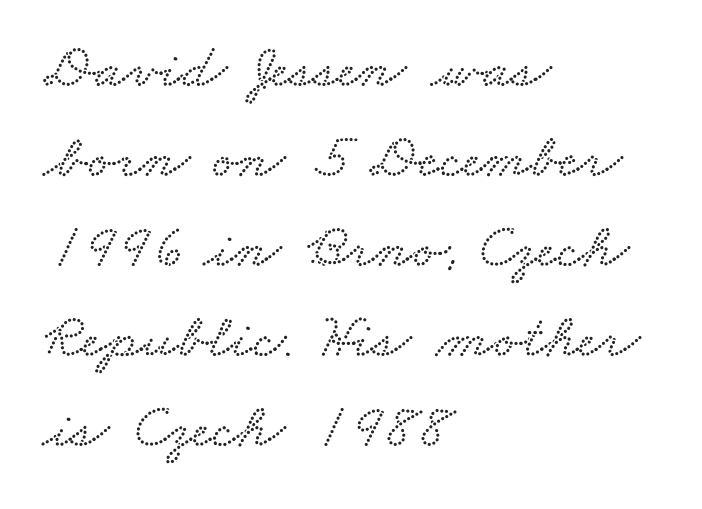
Each letter keeps its own natural width here, so spacing adapts to shape. The horizontal fit of the characters is conventional and even. A student would call this left alignment; a typographer would say flush left, rag right. The space between consecutive lines is moderate.
